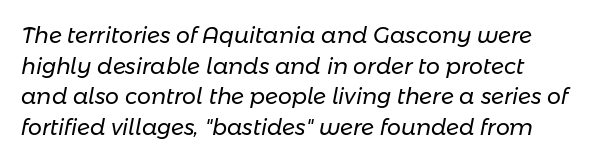
On a weight scale, this lands at 450 or below. Italic? Definitely — the glyphs are oblique. Decoration check: the copy has no underline. Vertical spacing — default. The type is set solid horizontally, with unmodified tracking.
